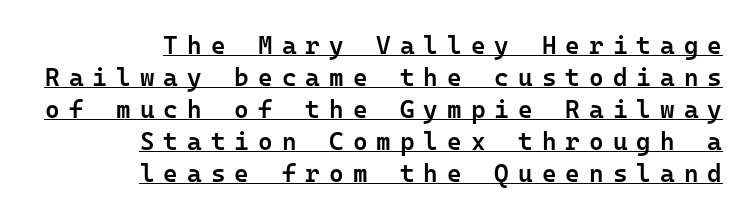
The letters stand straight up with perfectly vertical stems. The lettering is marked with a stroke running underneath it. Reading down the column, the eye jumps a familiar distance to each next line. Line endings align vertically; line beginnings do not. Does extra space separate the letters? Yes, quite a lot of it.
